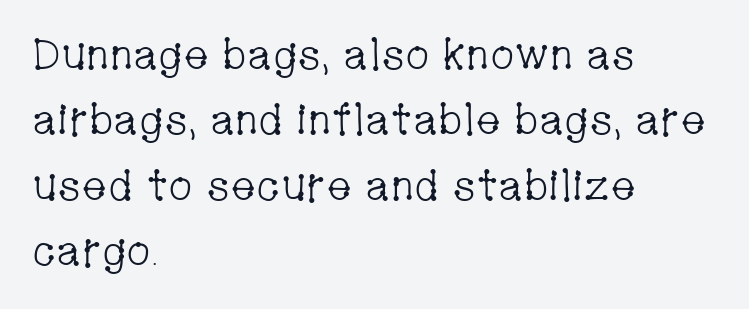
The image shows 43 px light, condensed serif type, upright; set left-aligned, normal line spacing (1.52x), normal letter spacing, not underlined; low stroke contrast and a medium x-height.
